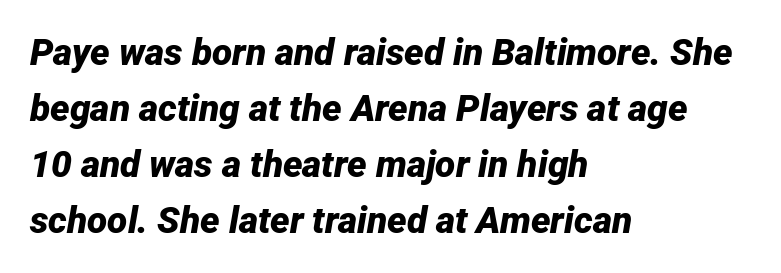
{"italic": "yes", "lean": "right", "slant_degrees": 12, "bold": "yes", "weight": "bold", "width": "normal", "stroke_contrast": "low", "x_height": "medium", "monospaced": "no", "underline": "no", "align": "left", "line_spacing": "normal", "line_spacing_ratio": 1.51, "letter_spacing": "normal", "letter_spacing_em": 0.0, "glyph_px": 37}
